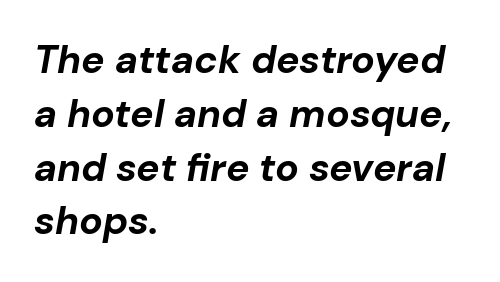
The passage shown has conventional tracking throughout. The strip under each line holds only bare page. This sample has the flowing, uneven cadence of proportional lettering. The glyphs have the mass of a bold cut. The glyphs look as if they've been sheared to an angle.
